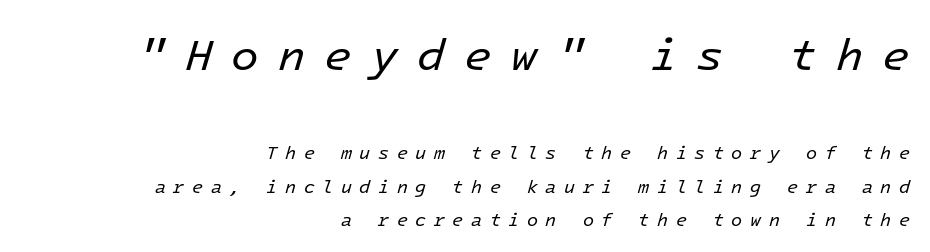
{"italic": "yes", "lean": "right", "slant_degrees": 16, "bold": "no", "weight": "regular", "width": "normal", "stroke_contrast": "low", "x_height": "medium", "monospaced": "yes", "underline": "no", "align": "right", "line_spacing_ratio": 1.85, "letter_spacing": "wide", "letter_spacing_em": 0.42, "larger_block": "first", "size_ratio": 2.5, "glyph_px": 45}
